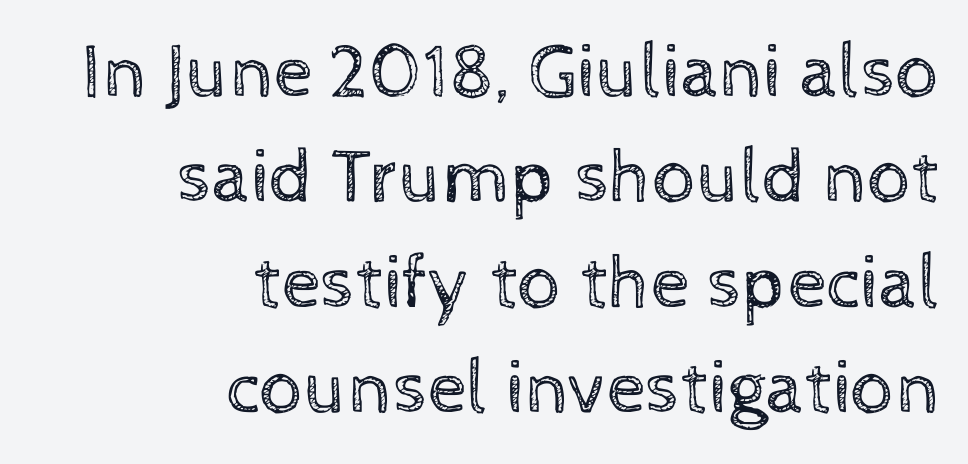
{"italic": "no", "bold": "no", "weight": "regular", "width": "normal", "x_height": "medium", "monospaced": "no", "underline": "no", "align": "right", "line_spacing": "normal", "line_spacing_ratio": 1.37, "letter_spacing": "normal", "letter_spacing_em": 0.0, "glyph_px": 77}
